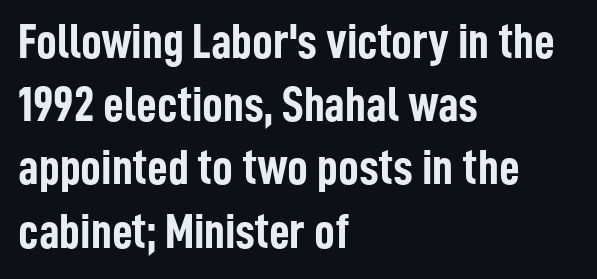
The image shows 51 px semibold, condensed sans-serif type, upright; set left-aligned, line spacing 1.24x, normal letter spacing, not underlined; low stroke contrast and a medium x-height.
